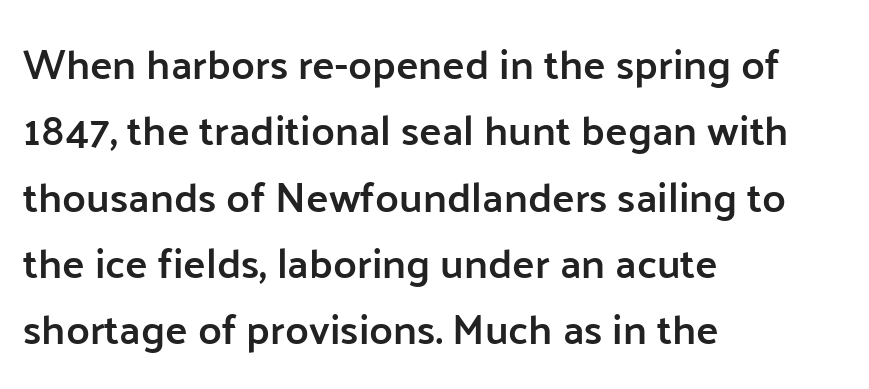
The image shows 42 px semibold sans-serif type, upright; set left-aligned, normal line spacing (1.58x), normal letter spacing, not underlined; low stroke contrast and a medium x-height.
